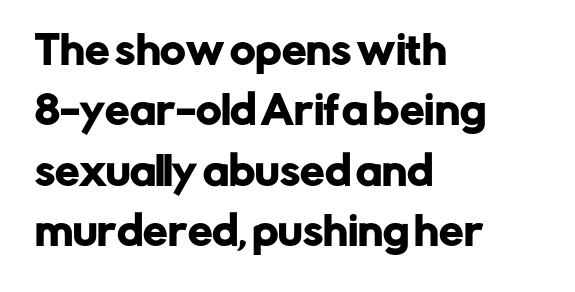
The image shows 39 px sans-serif type, upright; set left-aligned, normal line spacing (1.55x), normal letter spacing, not underlined; low stroke contrast and a medium x-height.
